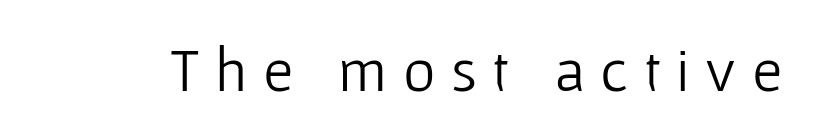
Q: Is the text bold? A: No.
Q: Is the text italic (slanted)? A: No, it is upright.
Q: Is the typeface a serif or a sans-serif typeface? A: Sans-serif.
Q: Is the text underlined? A: No.
Q: Is the spacing between letters normal or unusually wide? A: Unusually wide.
Q: Width (condensed, normal, or wide)? A: Normal.
Q: Stroke contrast? A: Low.
Q: x-height? A: Medium.
Q: Monospaced? A: No.
